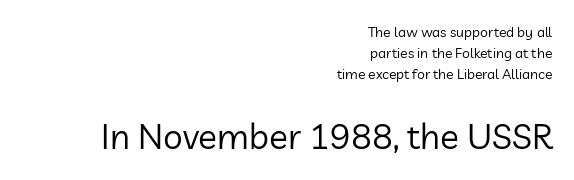
The image shows 35 px regular-weight sans-serif type, upright; set right-aligned, normal line spacing (1.49x), normal letter spacing, not underlined; the second (bottom) block is 2.5x larger; low stroke contrast and a medium x-height.
